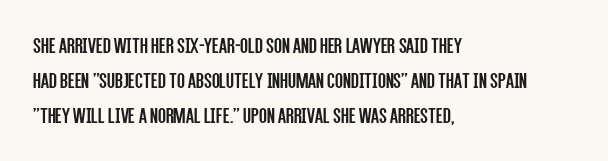
Weight: not bold — regular or lighter. The typesetter chose a ragged-right arrangement here. Each new line begins a customary step beneath the previous one. You could call the tracking neutral — neither tight nor loose. Only glyphs here, with clear space below each row. You can tell it's not italic because the verticals are truly vertical.
